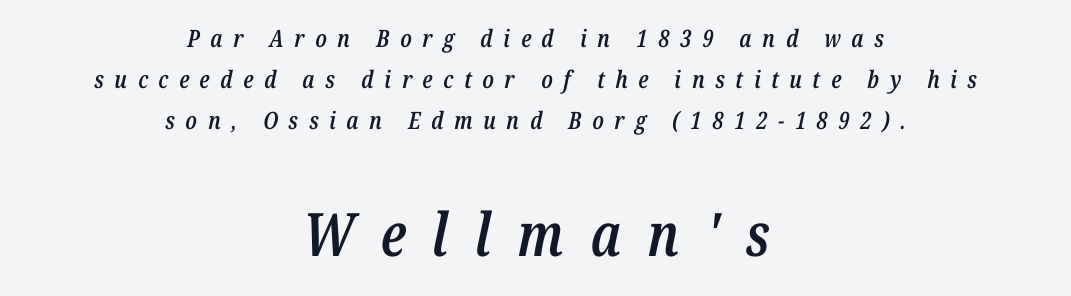
The image shows 60 px semibold, condensed type, italic (leaning right); set centered, normal line spacing (1.7x), unusually wide letter spacing (+0.44 em), not underlined; the second (bottom) block is 2.5x larger; low stroke contrast and a medium x-height.
